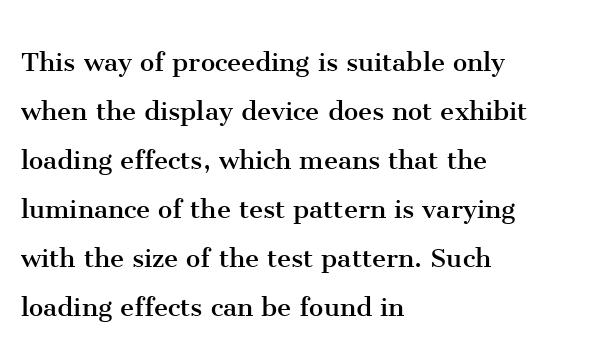
The lines are quadded left. Compared with typical paragraphs, the rows here are spaced about the same. A roman cut, with each character standing at attention. The letterforms sit shoulder to shoulder at normal distance.
